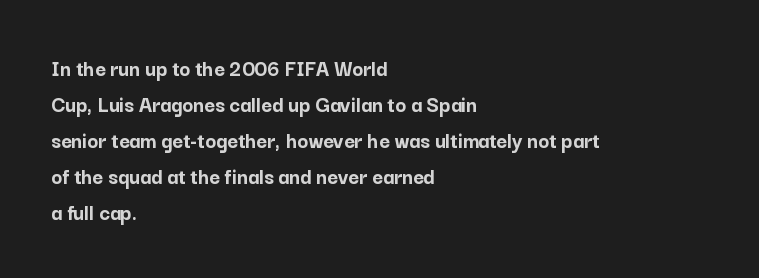
The line-height multiplier appears to be the usual default. Plain, unruled lines of type. The type is set solid horizontally, with unmodified tracking. Horizontal alignment here is leftward, the default for most running prose. Does the weight exceed regular? Yes, all the way to bold.
